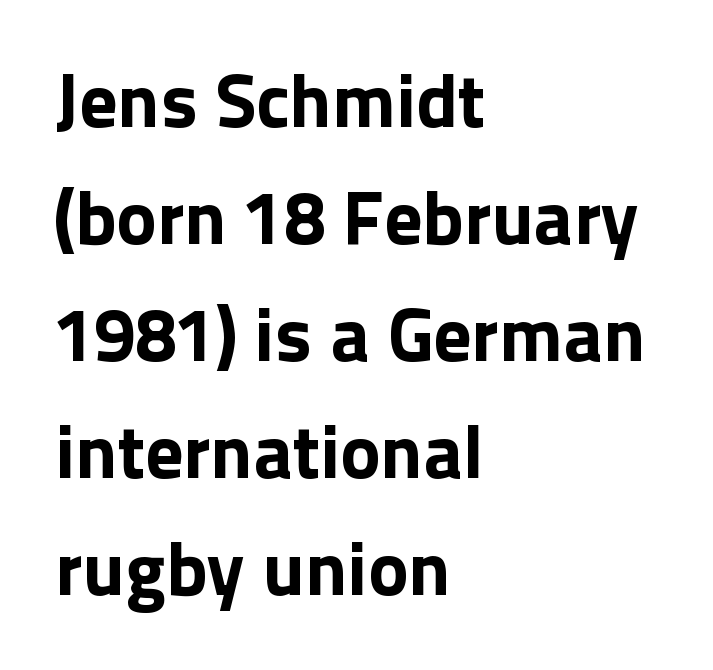
The image shows 76 px bold sans-serif type, upright; set left-aligned, normal line spacing (1.54x), normal letter spacing, not underlined; a medium x-height.
